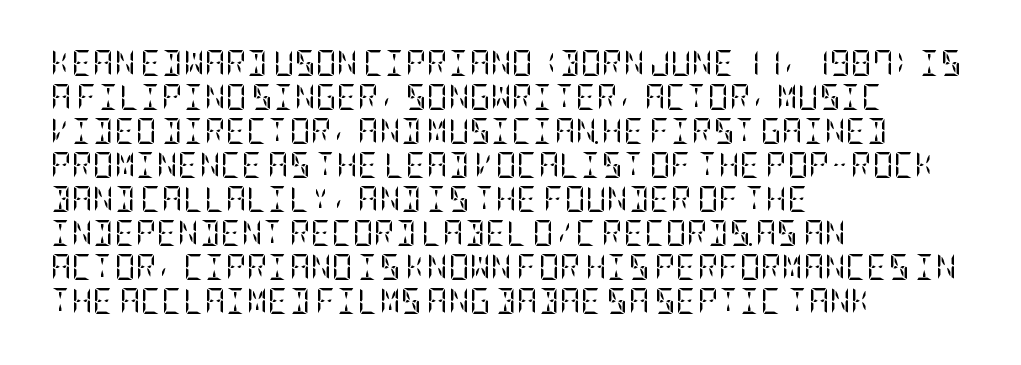
Q: Is the text bold? A: No.
Q: Is the text italic (slanted)? A: No, it is upright.
Q: Is the text underlined? A: No.
Q: How is the paragraph aligned? A: Left-aligned.
Q: Is the spacing between letters normal or unusually wide? A: Normal.
Q: Is the spacing between lines tight, normal or loose? A: Normal.
